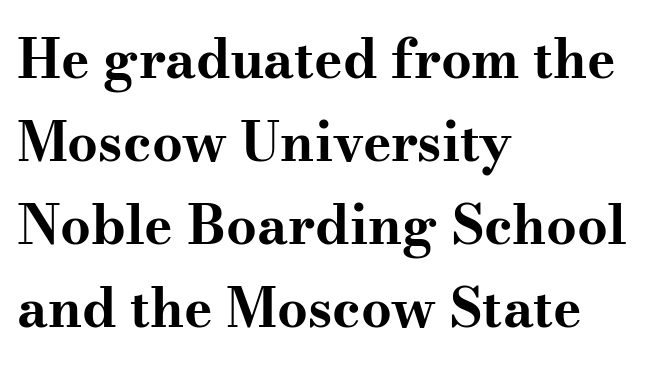
The line-height multiplier appears to be the usual default. This is serif lettering, the kind often seen in printed books. Unlike italic type, these characters show no tilt at all. The passage is arranged the way most books set body copy — flush left. The passage shown is not underscored anywhere. The letterforms sit shoulder to shoulder at normal distance.
